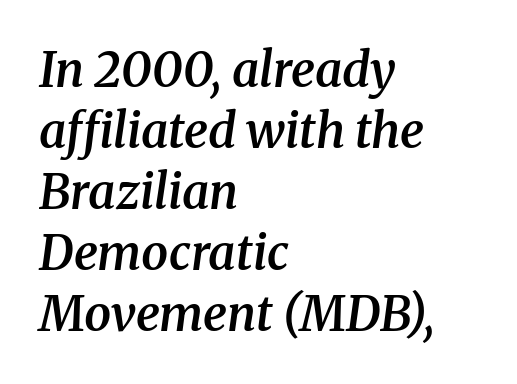
The image shows 48 px semibold serif type, italic (leaning right); set left-aligned, normal line spacing (1.27x), normal letter spacing, not underlined; medium stroke contrast and a medium x-height.
